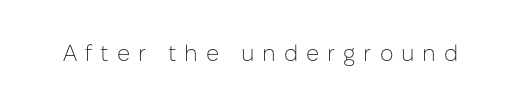
The image shows 23 px text type, upright; set unusually wide letter spacing (+0.34 em), not underlined.
